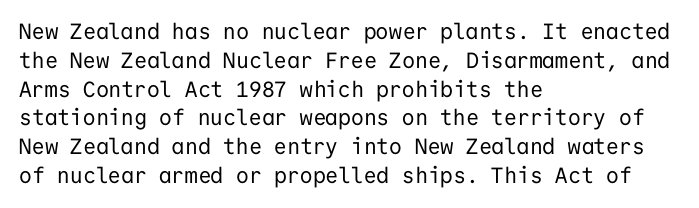
Q: Is the text bold? A: No.
Q: Is the text italic (slanted)? A: No, it is upright.
Q: Is the text underlined? A: No.
Q: How is the paragraph aligned? A: Left-aligned.
Q: Is the spacing between letters normal or unusually wide? A: Normal.
Q: Is the spacing between lines tight, normal or loose? A: Normal.
